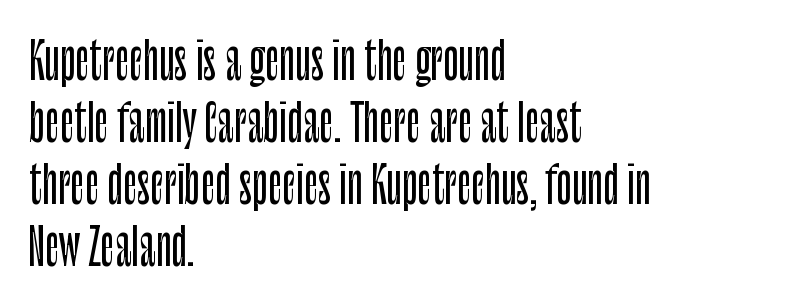
Q: Is the text italic (slanted)? A: No, it is upright.
Q: Is the typeface a serif or a sans-serif typeface? A: Sans-serif.
Q: Is the text underlined? A: No.
Q: How is the paragraph aligned? A: Left-aligned.
Q: Is the spacing between letters normal or unusually wide? A: Normal.
Q: Width (condensed, normal, or wide)? A: Condensed.
Q: Stroke contrast? A: Low.
Q: x-height? A: Large.
Q: Monospaced? A: No.
